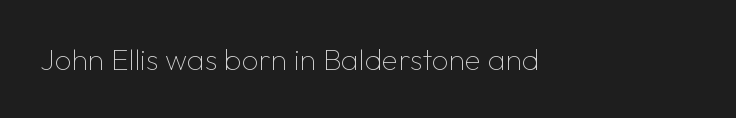
The image shows 30 px thin sans-serif type, upright; set normal letter spacing, not underlined; low stroke contrast and a medium x-height.
